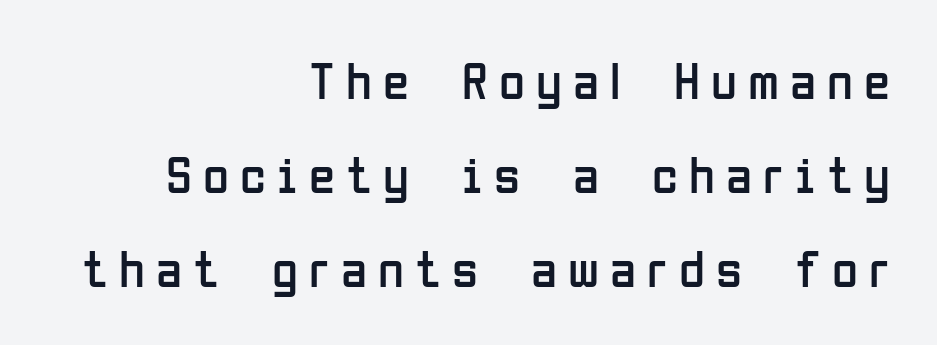
{"serif": "no", "italic": "no", "bold": "no", "weight": "regular", "width": "condensed", "stroke_contrast": "low", "x_height": "medium", "monospaced": "no", "underline": "no", "align": "right", "line_spacing_ratio": 1.77, "letter_spacing": "wide", "letter_spacing_em": 0.21, "glyph_px": 53}
